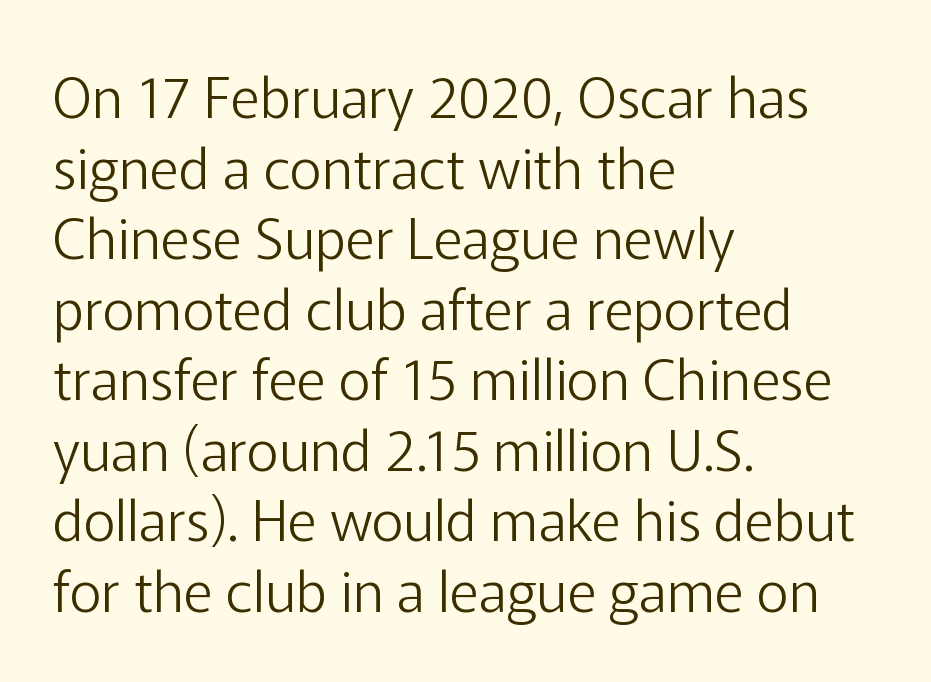
Q: Is the text bold? A: No.
Q: Is the text italic (slanted)? A: No, it is upright.
Q: Is the typeface a serif or a sans-serif typeface? A: Sans-serif.
Q: Is the text underlined? A: No.
Q: How is the paragraph aligned? A: Left-aligned.
Q: Is the spacing between letters normal or unusually wide? A: Normal.
Q: Is the spacing between lines tight, normal or loose? A: Normal.
Q: Width (condensed, normal, or wide)? A: Normal.
Q: Stroke contrast? A: Low.
Q: x-height? A: Medium.
Q: Monospaced? A: No.
